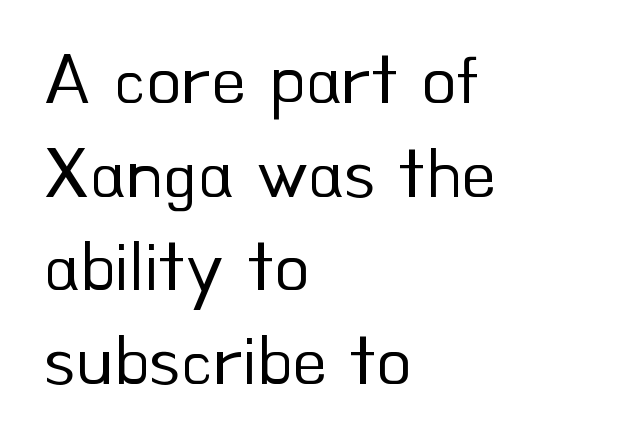
Baseline-to-baseline distance is the conventional proportion of letter height. Lines of text with bare space underneath. Compared with a typical body face, this is equally light or lighter still. The letterforms sit shoulder to shoulder at normal distance. The face used here is proportionally spaced, like ordinary book or web type.
